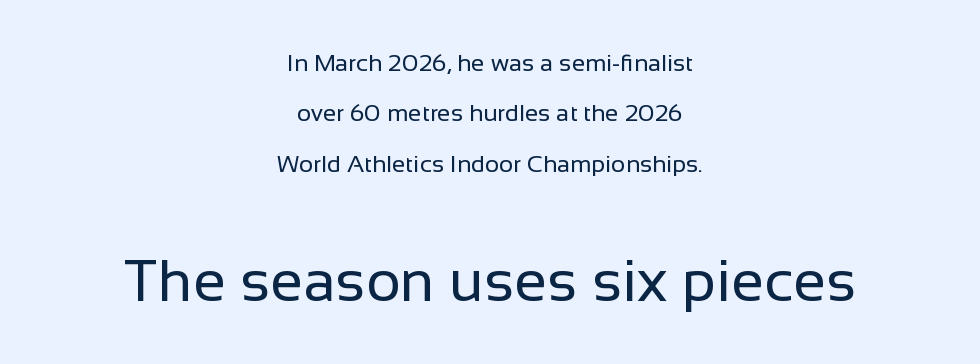
Q: Is the text bold? A: No.
Q: Is the text italic (slanted)? A: No, it is upright.
Q: Is the typeface a serif or a sans-serif typeface? A: Sans-serif.
Q: Is the text underlined? A: No.
Q: How is the paragraph aligned? A: Centered.
Q: Is the spacing between letters normal or unusually wide? A: Normal.
Q: Is the spacing between lines tight, normal or loose? A: Loose.
Q: Which block of text is set in a larger size, the first (top) or the second (bottom)? A: The second (bottom) one.
Q: Width (condensed, normal, or wide)? A: Normal.
Q: Stroke contrast? A: Low.
Q: x-height? A: Medium.
Q: Monospaced? A: No.
